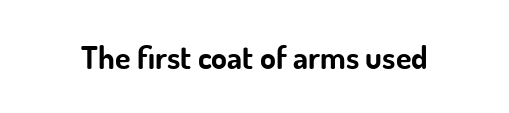
The image shows 32 px bold sans-serif type, upright; set normal letter spacing, not underlined; low stroke contrast and a small x-height.
